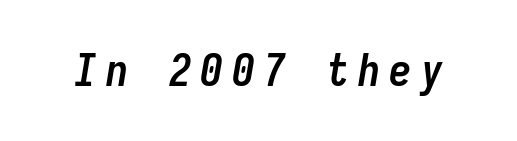
Q: Is the text bold? A: Yes.
Q: Is the text italic (slanted)? A: Yes, it leans right by about 9 degrees.
Q: Is the text underlined? A: No.
Q: Is the spacing between letters normal or unusually wide? A: Unusually wide.
Q: Width (condensed, normal, or wide)? A: Condensed.
Q: Stroke contrast? A: Low.
Q: x-height? A: Medium.
Q: Monospaced? A: Yes.
